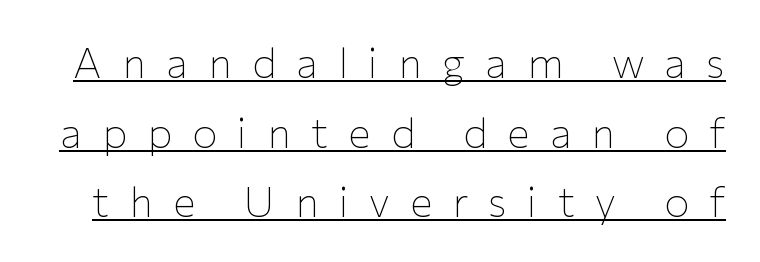
{"serif": "no", "italic": "no", "bold": "no", "weight": "thin", "width": "normal", "stroke_contrast": "low", "x_height": "medium", "monospaced": "no", "underline": "yes", "line_spacing": "normal", "line_spacing_ratio": 1.66, "letter_spacing": "wide", "letter_spacing_em": 0.48, "glyph_px": 42}
